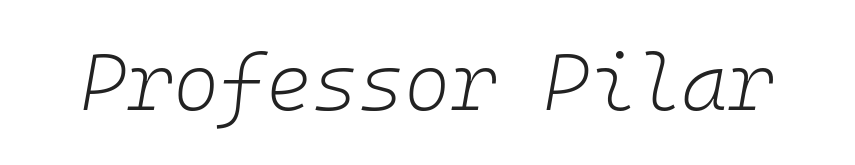
Q: Is the text bold? A: No.
Q: Is the text italic (slanted)? A: Yes, it leans right by about 10 degrees.
Q: Is the text underlined? A: No.
Q: Is the spacing between letters normal or unusually wide? A: Normal.
Q: Width (condensed, normal, or wide)? A: Normal.
Q: Stroke contrast? A: Low.
Q: x-height? A: Medium.
Q: Monospaced? A: Yes.
